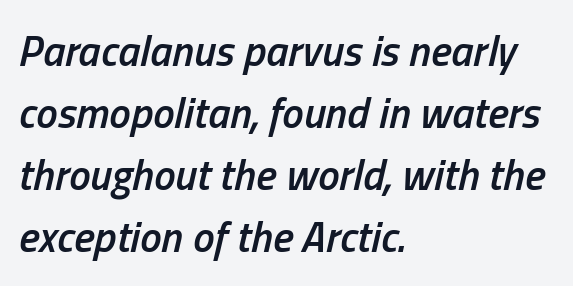
Q: Is the text bold? A: Semi-bold.
Q: Is the text italic (slanted)? A: Yes, it leans right by about 13 degrees.
Q: Is the text underlined? A: No.
Q: How is the paragraph aligned? A: Left-aligned.
Q: Is the spacing between letters normal or unusually wide? A: Normal.
Q: Is the spacing between lines tight, normal or loose? A: Normal.
Q: Width (condensed, normal, or wide)? A: Condensed.
Q: Stroke contrast? A: Low.
Q: x-height? A: Medium.
Q: Monospaced? A: No.
